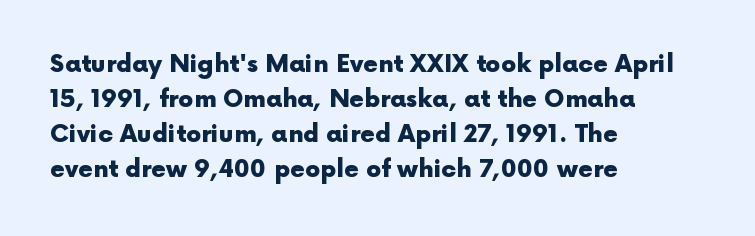
Q: Is the text bold? A: Yes.
Q: Is the text italic (slanted)? A: No, it is upright.
Q: Is the text underlined? A: No.
Q: How is the paragraph aligned? A: Left-aligned.
Q: Is the spacing between letters normal or unusually wide? A: Normal.
Q: Is the spacing between lines tight, normal or loose? A: Normal.
